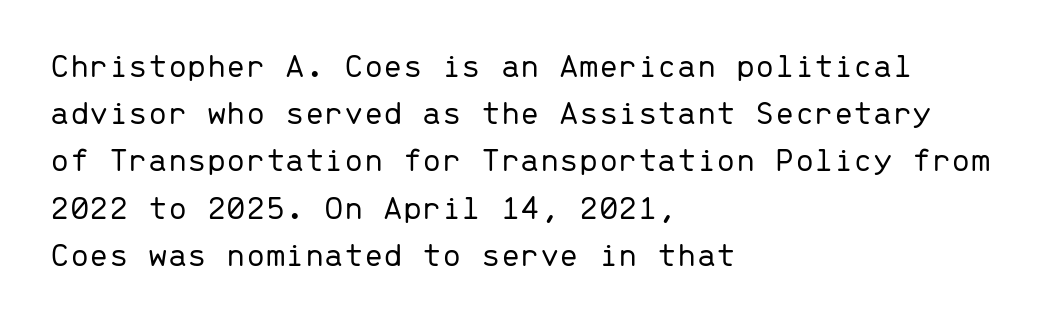
The image shows 35 px light sans-serif type, upright, monospaced; set left-aligned, normal line spacing (1.35x), normal letter spacing, not underlined; low stroke contrast and a medium x-height.
